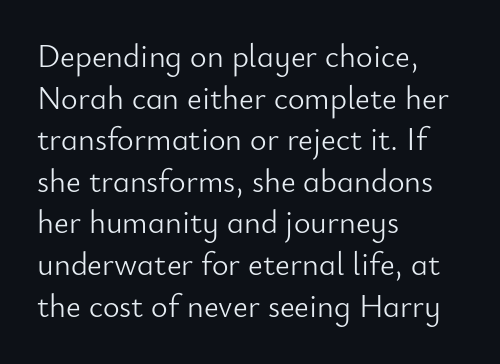
The image shows 32 px light sans-serif type, upright; set left-aligned, normal line spacing (1.3x), normal letter spacing, not underlined; low stroke contrast and a small x-height.
